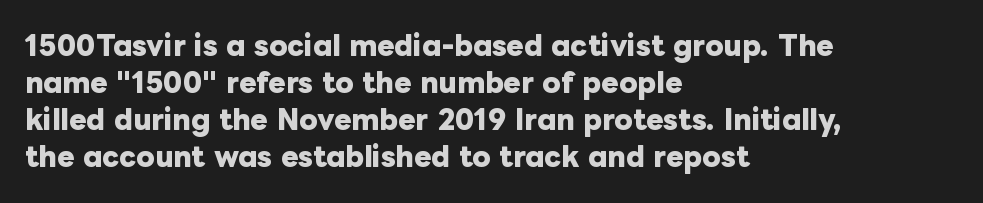
The image shows 26 px bold type, upright; set left-aligned, normal line spacing (1.42x), normal letter spacing, not underlined.
